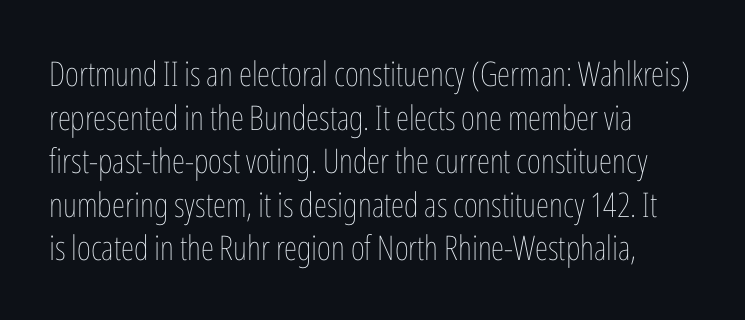
Q: Is the text bold? A: No.
Q: Is the text italic (slanted)? A: No, it is upright.
Q: Is the text underlined? A: No.
Q: Is the spacing between letters normal or unusually wide? A: Normal.
Q: Is the spacing between lines tight, normal or loose? A: Normal.
Q: Width (condensed, normal, or wide)? A: Condensed.
Q: Stroke contrast? A: Low.
Q: x-height? A: Medium.
Q: Monospaced? A: No.
